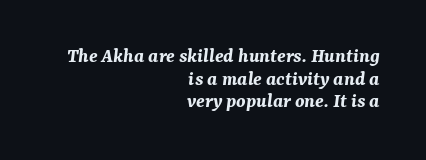
The image shows 21 px bold type, italic (leaning right); set right-aligned, tight line spacing (1.08x), normal letter spacing, not underlined.
